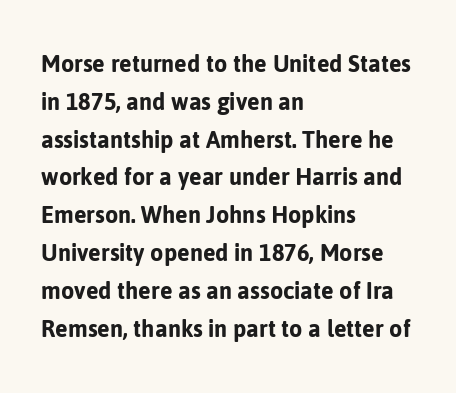
The ragged edge is on the right, which tells us the setting is flush left. Underline: absent. Does the leading feel generous? No, just average. The type is set solid horizontally, with unmodified tracking.
